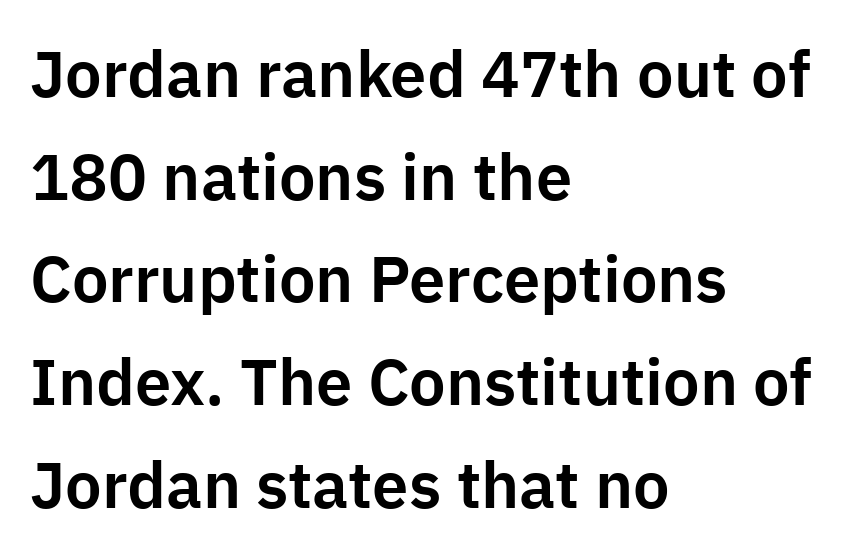
The image shows 65 px sans-serif type, upright; set left-aligned, normal line spacing (1.58x), normal letter spacing, not underlined; low stroke contrast and a medium x-height.
